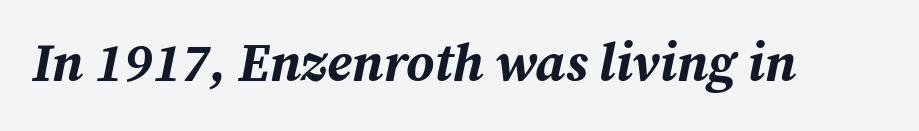
The image shows 53 px bold type, italic (leaning right); set normal letter spacing, not underlined; medium stroke contrast and a medium x-height.
